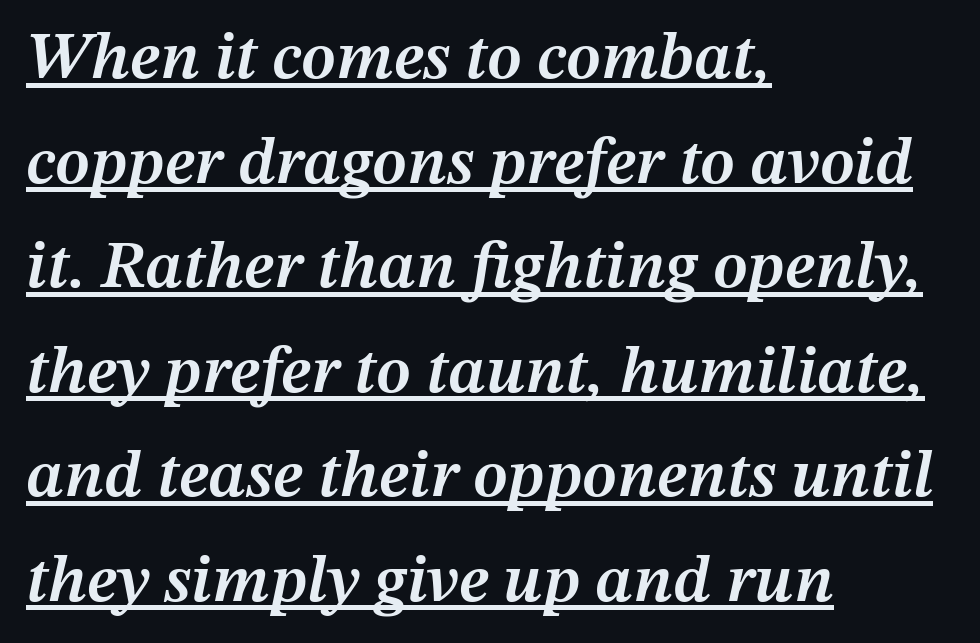
The letters advance in unequal steps, a hallmark of proportional type. Interline gaps are of average width in this sample. Emphasis is given by a line drawn under the lettering. The whole block is typeset with a tilt. There is no visible air inserted between adjacent glyphs.
